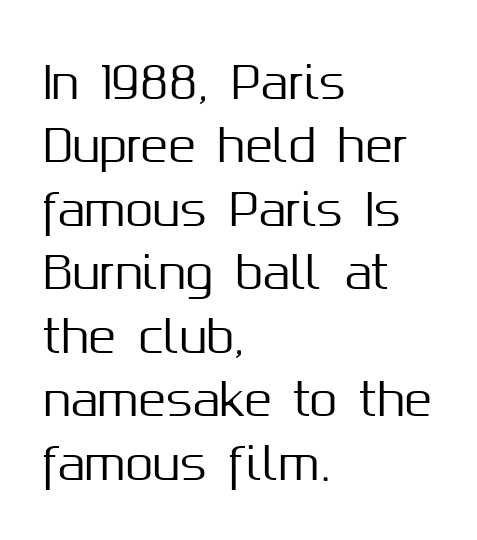
The image shows 45 px sans-serif type, upright; set left-aligned, normal line spacing (1.41x), normal letter spacing, not underlined; medium stroke contrast and a medium x-height.
